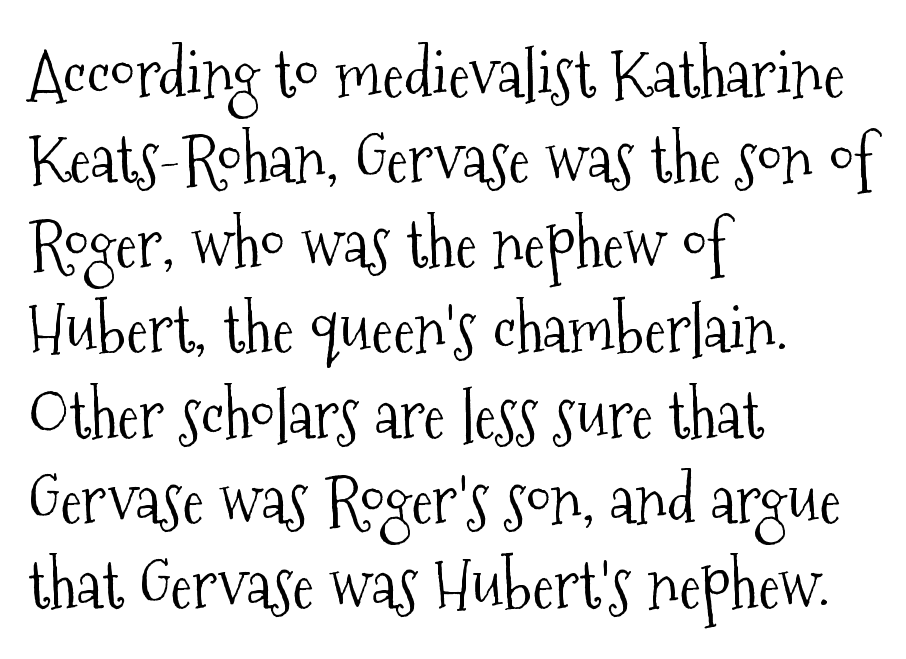
The image shows 66 px light, condensed serif type, upright; set left-aligned, normal line spacing (1.29x), normal letter spacing, not underlined; medium stroke contrast and a medium x-height.
